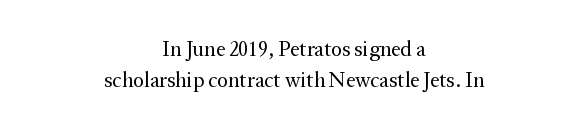
Stems here are at most as thick as an everyday book face. Do the letters lean? They stand straight. This block has exactly the height ordinary leading produces. No extra tracking has been applied to these lines.
